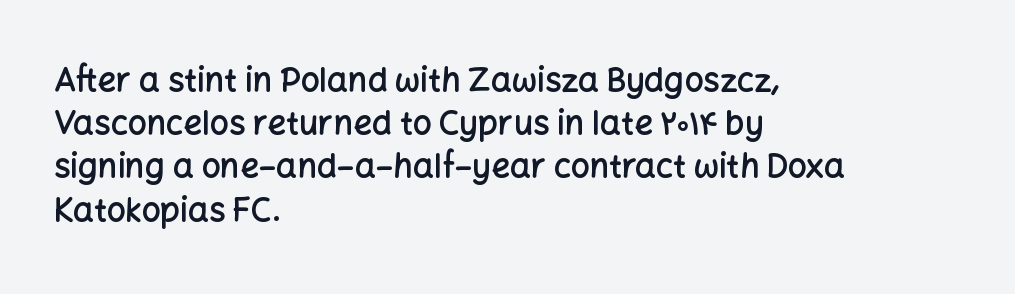
Check under the words: just untouched page. Where is the straight margin? On the left. The vertical gap from one line to the next is medium. Tall strokes in this sample are plumb rather than angled. No extra tracking has been applied to these lines.
